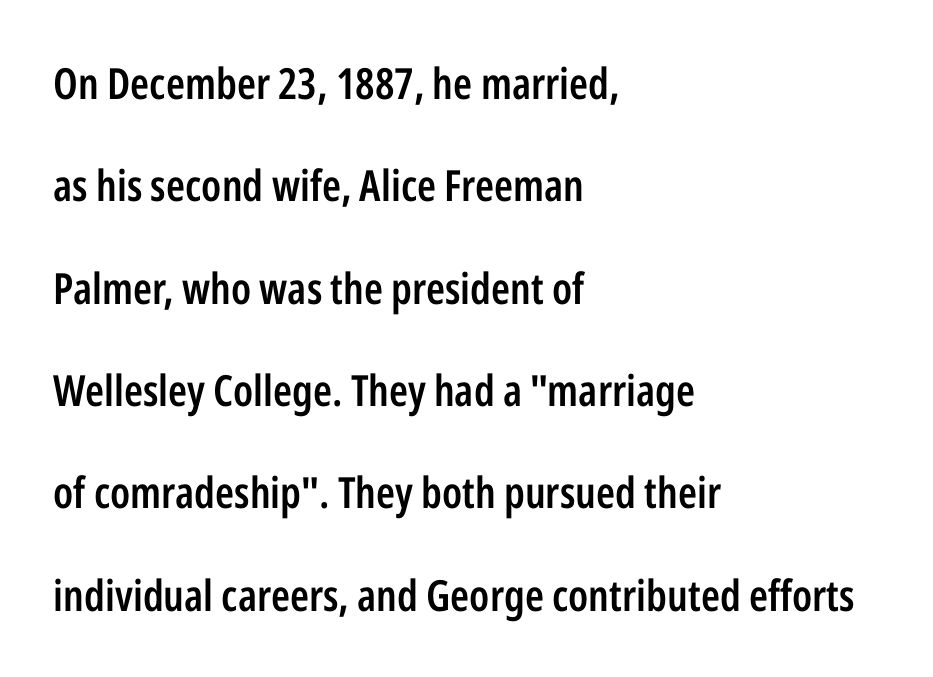
The image shows 43 px semibold, condensed sans-serif type, upright; set left-aligned, loose line spacing (2.38x), normal letter spacing, not underlined; low stroke contrast and a medium x-height.
